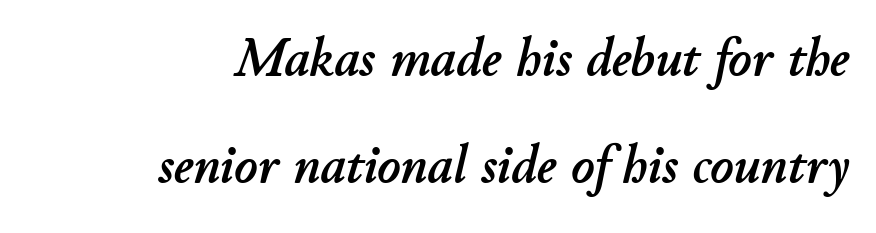
The image shows 55 px text type, italic (leaning right); set right-aligned, loose line spacing (1.95x), normal letter spacing, not underlined; low stroke contrast and a small x-height.
